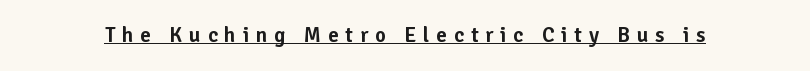
{"italic": "no", "underline": "yes", "letter_spacing": "wide", "letter_spacing_em": 0.33, "glyph_px": 21}
